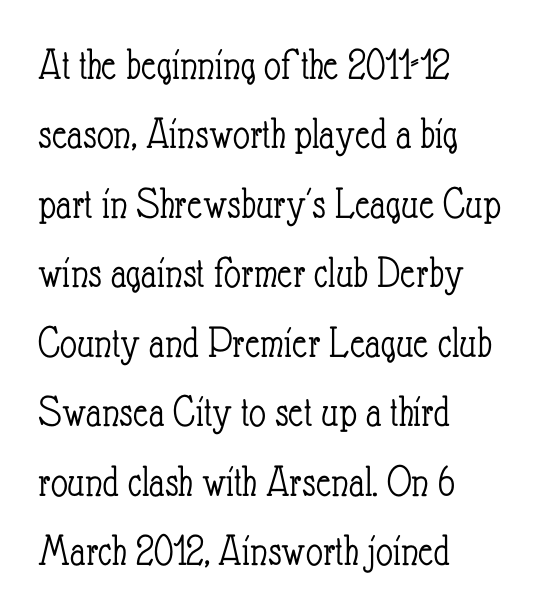
Inter-character spacing is left at the font's built-in metrics. Honestly, there is no underline to notice here at all. The text block is weighted toward the left margin, trailing off unevenly rightward. Reading down the column, the eye jumps a familiar distance to each next line. This is roman type, the default non-slanted kind. Do the characters align in a grid? No, the font is proportional.
